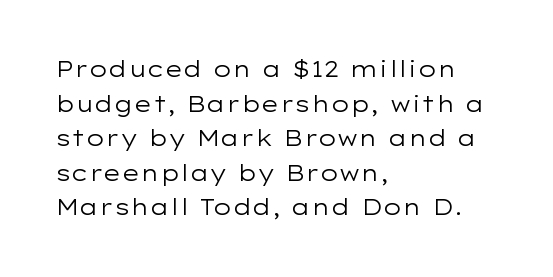
The image shows 22 px text type, upright; set left-aligned, normal line spacing (1.57x), normal letter spacing, not underlined.
